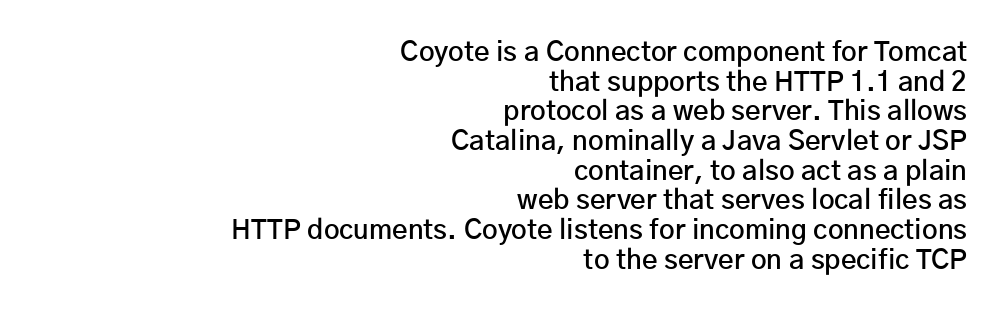
The words here are not underlined. Where is the straight margin? On the right. Do the letters lean? They stand straight. These lines carry some extra weight — a demibold, not a full bold. Students, observe: this is what under-led, compact text looks like. How are the letters spaced? Ordinarily, with no added tracking.
